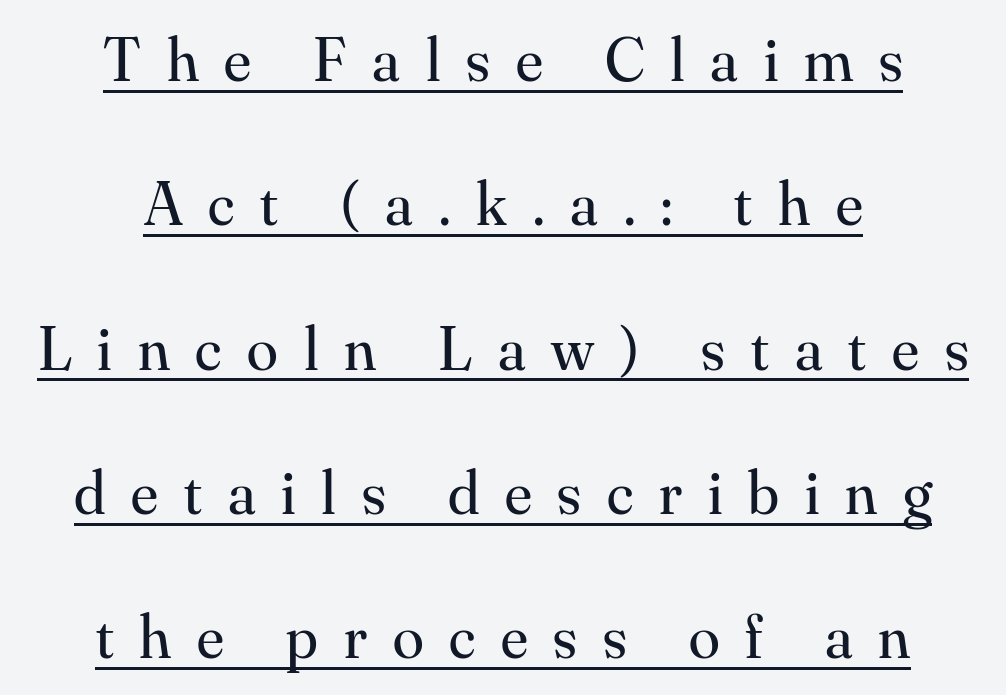
The image shows 63 px regular-weight serif type, upright; set centered, loose line spacing (2.29x), unusually wide letter spacing (+0.41 em), underlined; medium stroke contrast and a small x-height.
